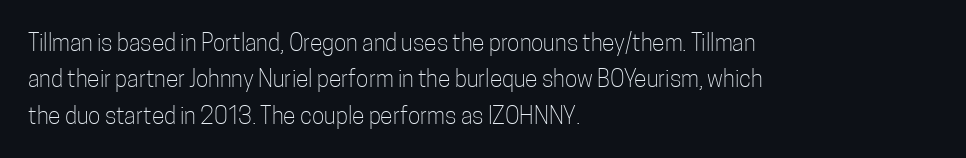
Compared with typical paragraphs, the rows here are spaced about the same. The letterforms sit at book weight or below. Ascenders rise straight up at ninety degrees. The lines are quadded left. Check the space under the baseline: it is left empty. Tracking value appears to be zero — textbook default spacing.
